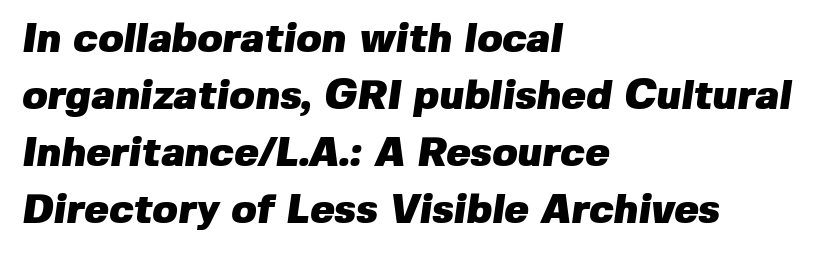
Q: Is the text bold? A: Yes.
Q: Is the typeface a serif or a sans-serif typeface? A: Sans-serif.
Q: Is the text underlined? A: No.
Q: How is the paragraph aligned? A: Left-aligned.
Q: Is the spacing between letters normal or unusually wide? A: Normal.
Q: Is the spacing between lines tight, normal or loose? A: Normal.
Q: Width (condensed, normal, or wide)? A: Normal.
Q: Stroke contrast? A: Low.
Q: x-height? A: Medium.
Q: Monospaced? A: No.
